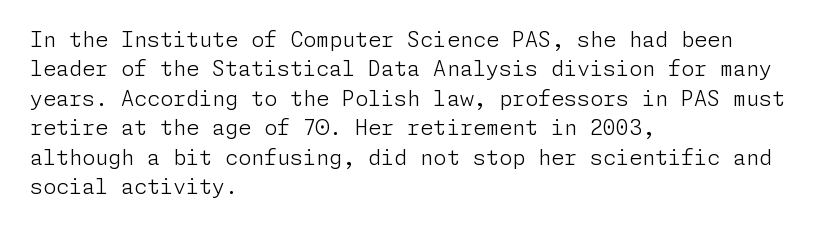
A clean baseline with only descenders dipping below it. If you drew a line through each stem, it would be perfectly vertical. Honestly, the row spacing looks completely unremarkable. Is this a heavy cut? Hardly; it is regular or lighter.
